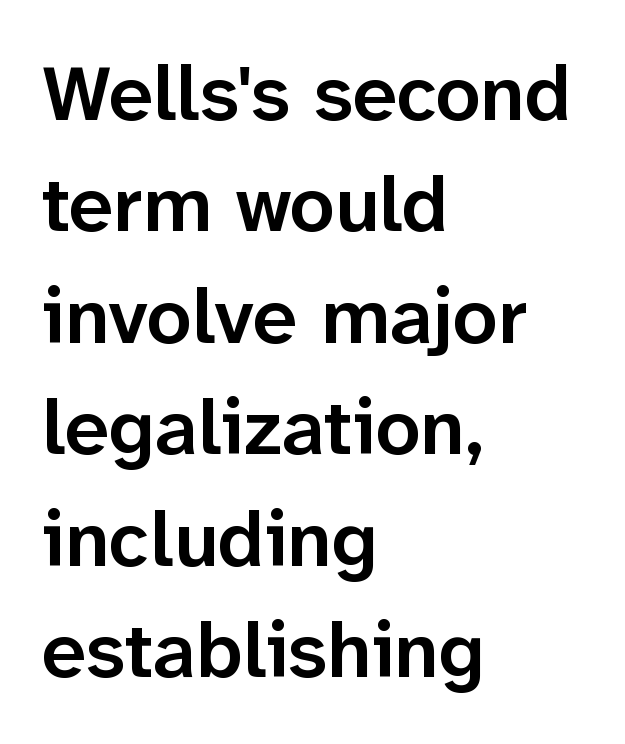
{"serif": "no", "italic": "no", "bold": "semi", "weight": "semibold", "width": "normal", "stroke_contrast": "low", "x_height": "medium", "monospaced": "no", "underline": "no", "align": "left", "line_spacing": "normal", "line_spacing_ratio": 1.41, "letter_spacing": "normal", "letter_spacing_em": 0.0, "glyph_px": 79}
